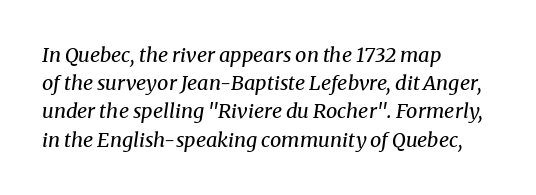
Q: Is the text bold? A: No.
Q: Is the text italic (slanted)? A: Yes, it leans right by about 8 degrees.
Q: Is the text underlined? A: No.
Q: How is the paragraph aligned? A: Left-aligned.
Q: Is the spacing between letters normal or unusually wide? A: Normal.
Q: Is the spacing between lines tight, normal or loose? A: Normal.
